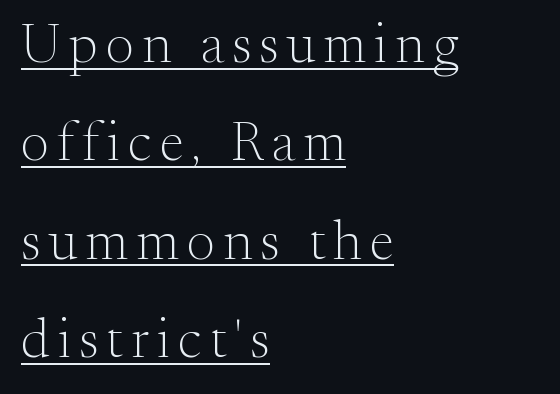
Short and long lines alike share a common starting point at left. Here the designer chose a conventional face with non-uniform glyph widths. The characters are drawn with everyday or finer stroke widths. Characters remain perfectly vertical along every line.
